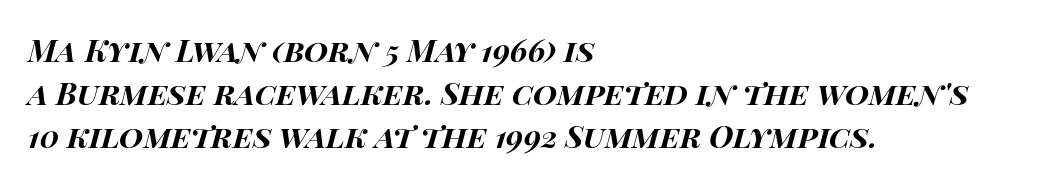
{"italic": "yes", "lean": "right", "slant_degrees": 14, "bold": "yes", "weight": "bold", "width": "wide", "stroke_contrast": "high", "x_height": "large", "monospaced": "no", "underline": "no", "align": "left", "line_spacing": "normal", "line_spacing_ratio": 1.39, "letter_spacing": "normal", "letter_spacing_em": 0.0, "glyph_px": 31}
